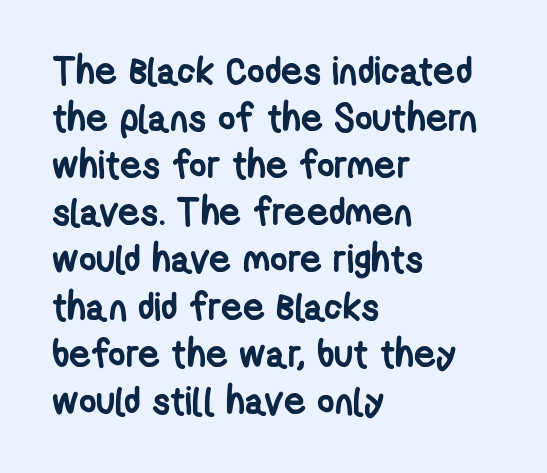
The image shows 38 px semibold, condensed sans-serif type; set left-aligned, line spacing 1.24x, normal letter spacing, not underlined; low stroke contrast and a medium x-height.
